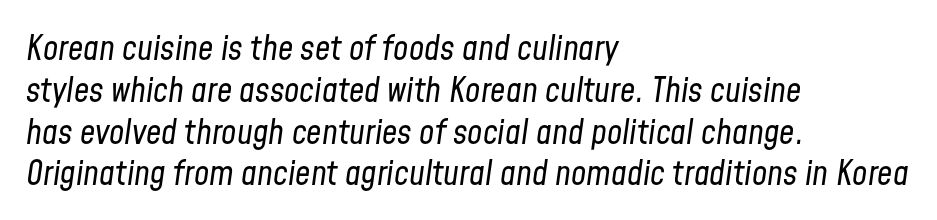
The image shows 34 px regular-weight, condensed type, italic (leaning right); set left-aligned, line spacing 1.23x, normal letter spacing, not underlined; low stroke contrast and a medium x-height.
